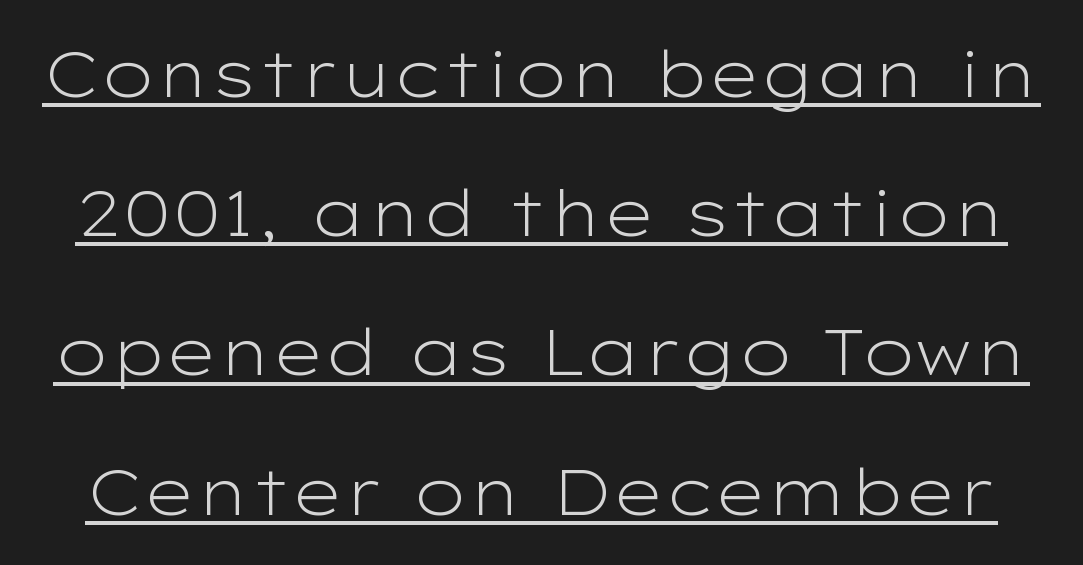
The glyphs are accompanied by a horizontal stroke just below them. Here the designer chose a conventional face with non-uniform glyph widths. Horizontal bands of white between lines are thick stripes. Upright lettering throughout.
